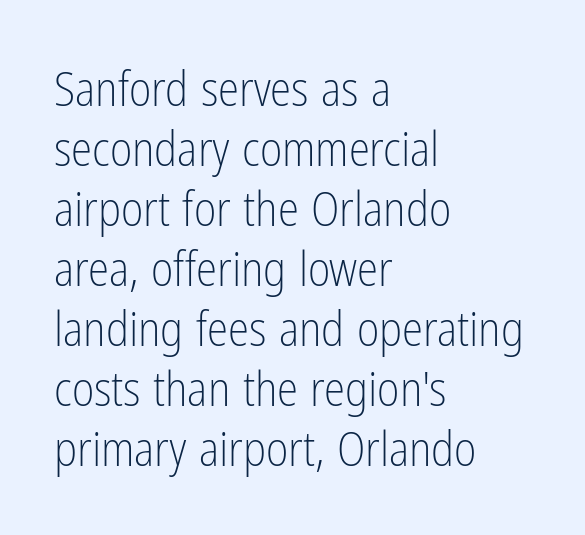
The characters are drawn with everyday or finer stroke widths. Letter spacing: default. Reading down the column, the eye jumps a familiar distance to each next line. Leftover space on each line is placed entirely after the last word. The characters display no serif detailing; their extremities are plain. Is there any slant? The stems are plumb.
